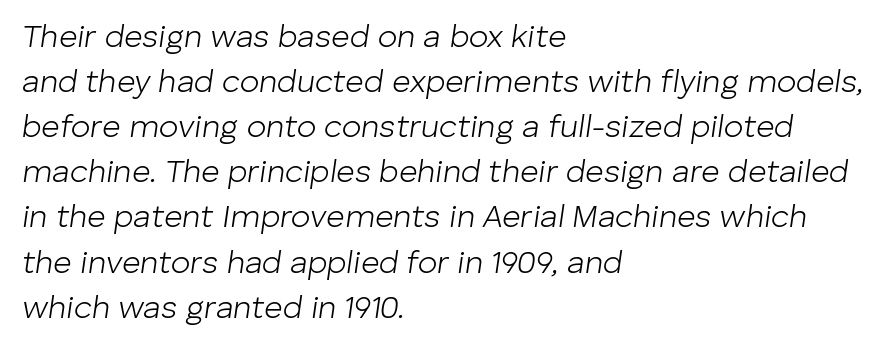
The image shows 32 px light type, italic (leaning right); set left-aligned, normal line spacing (1.41x), normal letter spacing, not underlined; low stroke contrast and a medium x-height.
